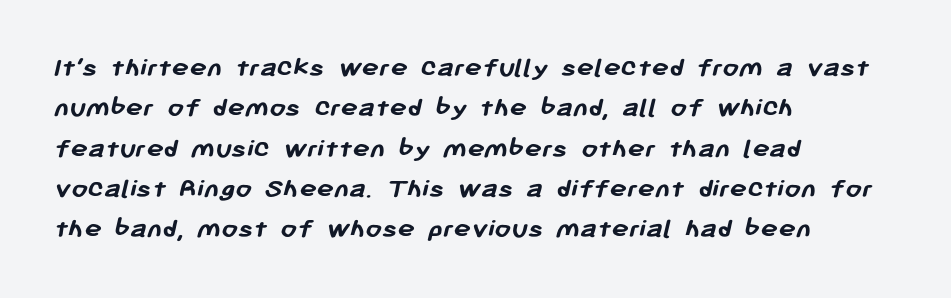
{"serif": "no", "bold": "yes", "weight": "semibold", "width": "normal", "stroke_contrast": "low", "x_height": "medium", "monospaced": "no", "underline": "no", "align": "left", "line_spacing": "normal", "line_spacing_ratio": 1.39, "letter_spacing": "normal", "letter_spacing_em": 0.0, "glyph_px": 29}
